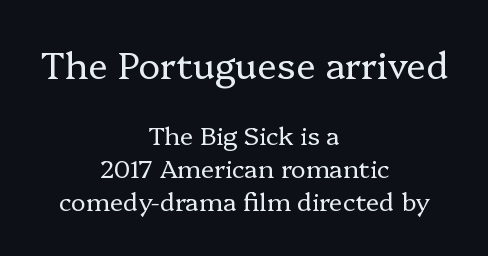
{"serif": "yes", "italic": "no", "bold": "no", "weight": "regular", "width": "normal", "stroke_contrast": "low", "x_height": "medium", "monospaced": "no", "underline": "no", "align": "center", "line_spacing": "normal", "line_spacing_ratio": 1.33, "letter_spacing": "normal", "letter_spacing_em": 0.0, "larger_block": "first", "size_ratio": 1.48, "glyph_px": 37}
